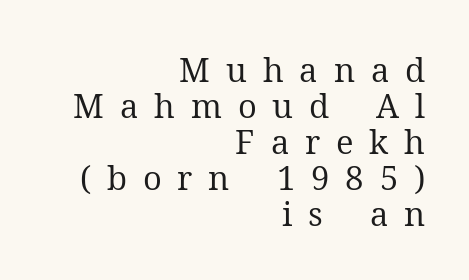
Q: Is the text bold? A: No.
Q: Is the text italic (slanted)? A: No, it is upright.
Q: Is the typeface a serif or a sans-serif typeface? A: Serif.
Q: Is the text underlined? A: No.
Q: How is the paragraph aligned? A: Right-aligned.
Q: Is the spacing between letters normal or unusually wide? A: Unusually wide.
Q: Is the spacing between lines tight, normal or loose? A: Tight.
Q: Width (condensed, normal, or wide)? A: Normal.
Q: Stroke contrast? A: Medium.
Q: x-height? A: Medium.
Q: Monospaced? A: No.
